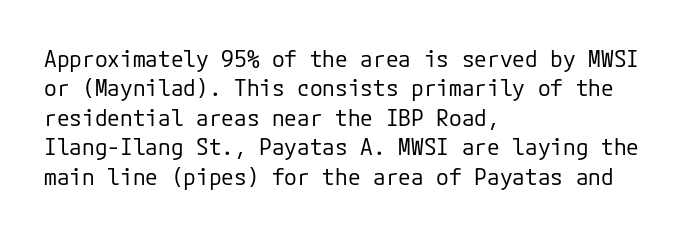
The image shows 23 px text type, upright; set left-aligned, normal line spacing (1.28x), normal letter spacing, not underlined.
